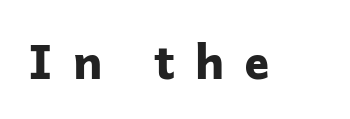
The image shows 47 px bold sans-serif type, upright; set unusually wide letter spacing (+0.42 em), not underlined; low stroke contrast and a medium x-height.
